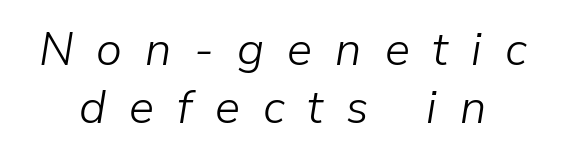
Q: Is the text bold? A: No.
Q: Is the text italic (slanted)? A: Yes, it leans right by about 9 degrees.
Q: Is the text underlined? A: No.
Q: Is the spacing between letters normal or unusually wide? A: Unusually wide.
Q: Width (condensed, normal, or wide)? A: Normal.
Q: Stroke contrast? A: Low.
Q: x-height? A: Medium.
Q: Monospaced? A: No.
